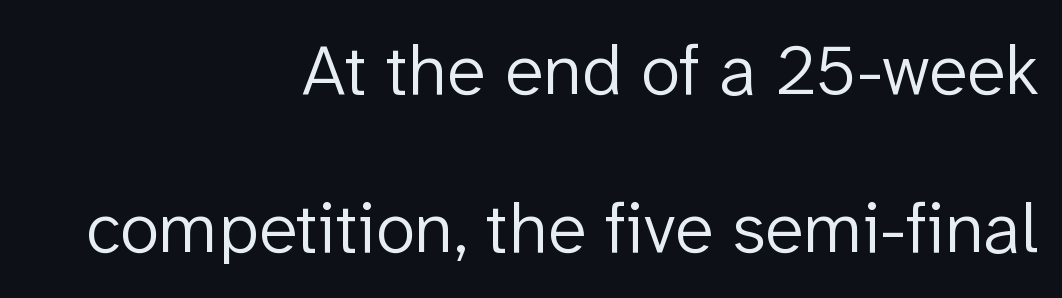
Q: Is the text bold? A: No.
Q: Is the text italic (slanted)? A: No, it is upright.
Q: Is the typeface a serif or a sans-serif typeface? A: Sans-serif.
Q: Is the text underlined? A: No.
Q: How is the paragraph aligned? A: Right-aligned.
Q: Is the spacing between letters normal or unusually wide? A: Normal.
Q: Is the spacing between lines tight, normal or loose? A: Loose.
Q: Width (condensed, normal, or wide)? A: Normal.
Q: Stroke contrast? A: Low.
Q: x-height? A: Medium.
Q: Monospaced? A: No.
